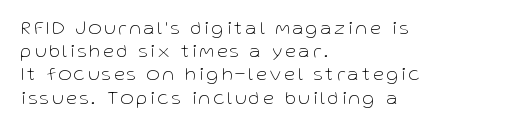
Q: Is the text bold? A: No.
Q: Is the text italic (slanted)? A: No, it is upright.
Q: Is the text underlined? A: No.
Q: How is the paragraph aligned? A: Left-aligned.
